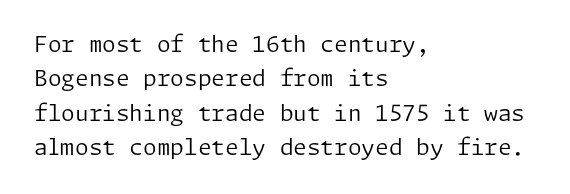
Q: Is the text bold? A: No.
Q: Is the text italic (slanted)? A: No, it is upright.
Q: Is the text underlined? A: No.
Q: How is the paragraph aligned? A: Left-aligned.
Q: Is the spacing between letters normal or unusually wide? A: Normal.
Q: Is the spacing between lines tight, normal or loose? A: Normal.
